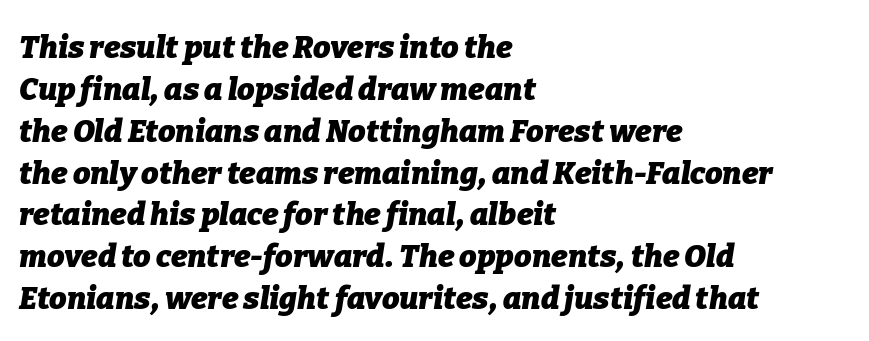
Q: Is the text bold? A: Yes.
Q: Is the text italic (slanted)? A: Yes, it leans right by about 9 degrees.
Q: Is the text underlined? A: No.
Q: How is the paragraph aligned? A: Left-aligned.
Q: Is the spacing between letters normal or unusually wide? A: Normal.
Q: Is the spacing between lines tight, normal or loose? A: Normal.
Q: Width (condensed, normal, or wide)? A: Normal.
Q: Stroke contrast? A: Low.
Q: x-height? A: Medium.
Q: Monospaced? A: No.
